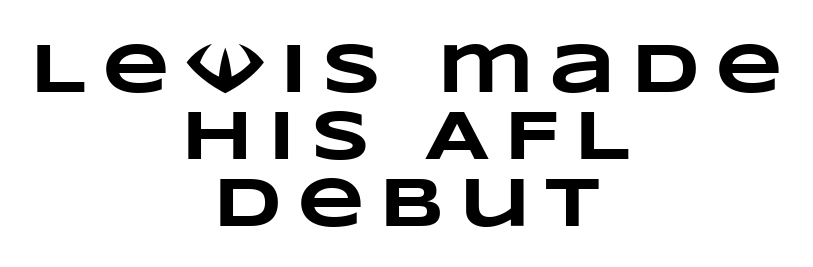
The space beneath each line is pristine and unruled. Is the letter spacing exaggerated? Yes — the characters are pushed far apart. Typesetter's note: full bold, strokes at maximum text heaviness. If you measured baseline to baseline, you'd find a short distance. In CSS terms this would be text-align: center. Note the varied advance widths — an 'i' is clearly narrower than an 'm'.
